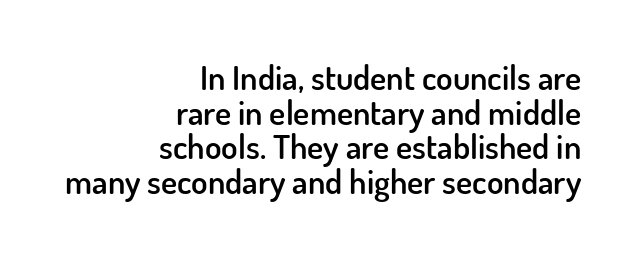
{"serif": "no", "italic": "no", "bold": "semi", "weight": "semibold", "width": "normal", "stroke_contrast": "low", "x_height": "small", "monospaced": "no", "underline": "no", "align": "right", "line_spacing": "tight", "line_spacing_ratio": 1.02, "letter_spacing": "normal", "letter_spacing_em": 0.0, "glyph_px": 34}
